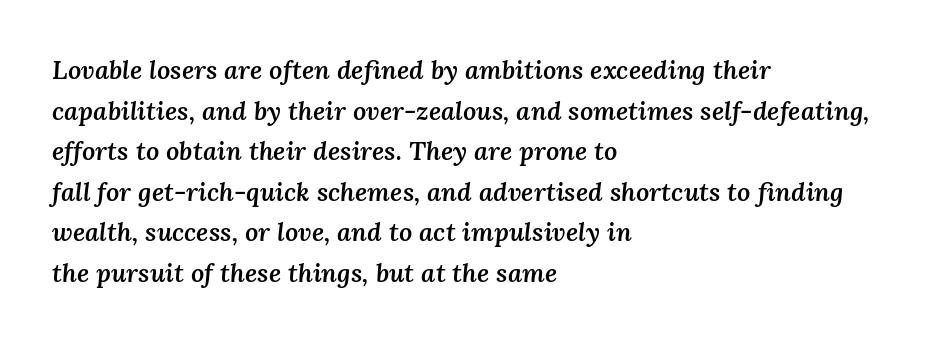
Q: Is the text bold? A: Semi-bold.
Q: Is the text italic (slanted)? A: Yes, it leans right by about 3 degrees.
Q: Is the text underlined? A: No.
Q: How is the paragraph aligned? A: Left-aligned.
Q: Is the spacing between letters normal or unusually wide? A: Normal.
Q: Is the spacing between lines tight, normal or loose? A: Normal.
